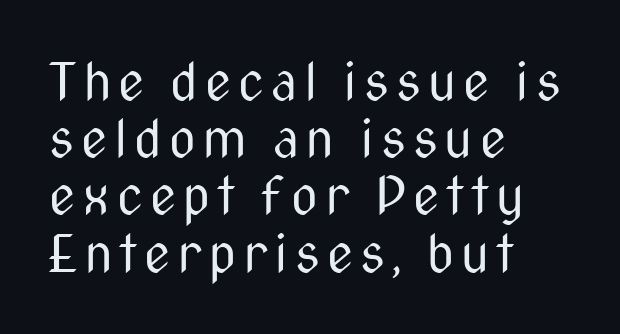
Q: Is the text bold? A: No.
Q: Is the text italic (slanted)? A: No, it is upright.
Q: Is the typeface a serif or a sans-serif typeface? A: Sans-serif.
Q: Is the text underlined? A: No.
Q: How is the paragraph aligned? A: Left-aligned.
Q: Is the spacing between lines tight, normal or loose? A: Tight.
Q: Width (condensed, normal, or wide)? A: Condensed.
Q: Stroke contrast? A: Medium.
Q: x-height? A: Medium.
Q: Monospaced? A: No.
